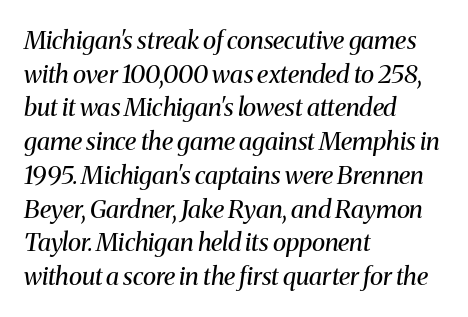
Q: Is the text bold? A: No.
Q: Is the text italic (slanted)? A: Yes, it leans right by about 8 degrees.
Q: Is the text underlined? A: No.
Q: How is the paragraph aligned? A: Left-aligned.
Q: Is the spacing between letters normal or unusually wide? A: Normal.
Q: Is the spacing between lines tight, normal or loose? A: Normal.
